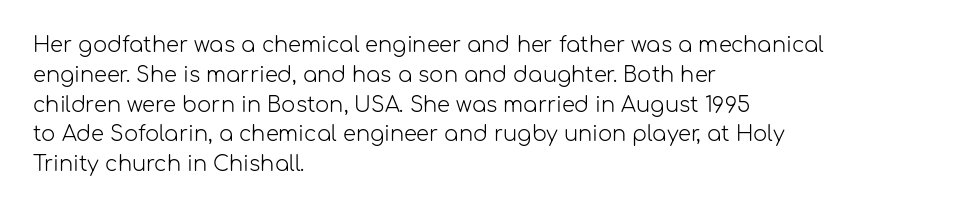
Q: Is the text bold? A: No.
Q: Is the text italic (slanted)? A: No, it is upright.
Q: Is the text underlined? A: No.
Q: How is the paragraph aligned? A: Left-aligned.
Q: Is the spacing between letters normal or unusually wide? A: Normal.
Q: Is the spacing between lines tight, normal or loose? A: Normal.
